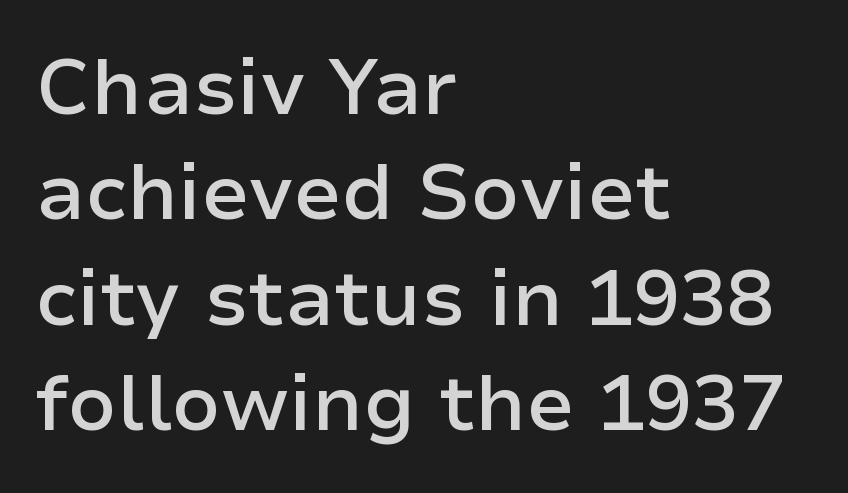
Does the leading feel generous? No, just average. Stroke terminals: plain, sans-serif. Every character sits straight up, as roman type does. Every letter is mildly thick-stroked: semibold rather than bold. Words appear dense and cohesive because spacing is normal. The string is rendered with underlining switched off.
